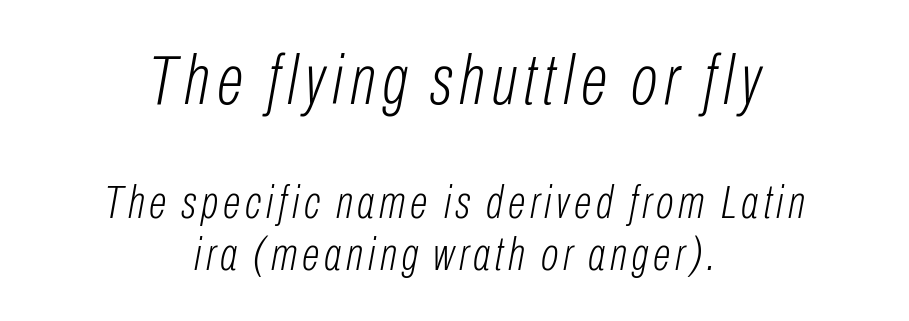
The specimen omits any rule beneath the text block's lines. Summary of vertical rhythm: compact, with narrow interline spacing. These two chunks differ in scale, with the top chunk taking the larger measure. Slant detected: the letters are inclined.
